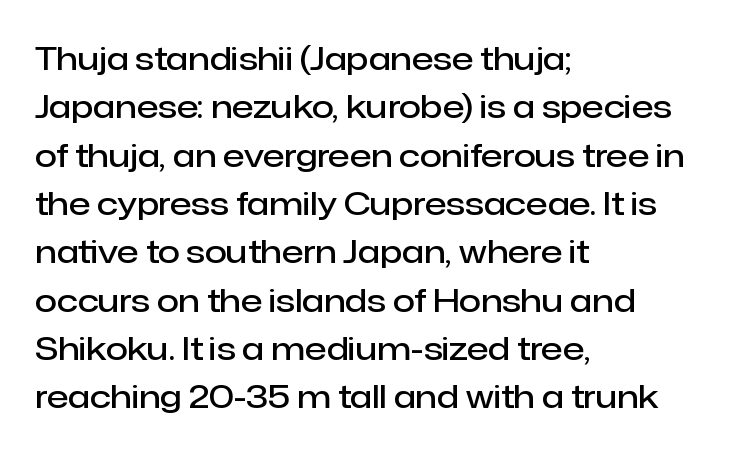
Q: Is the text bold? A: Semi-bold.
Q: Is the text italic (slanted)? A: No, it is upright.
Q: Is the typeface a serif or a sans-serif typeface? A: Sans-serif.
Q: Is the text underlined? A: No.
Q: How is the paragraph aligned? A: Left-aligned.
Q: Is the spacing between letters normal or unusually wide? A: Normal.
Q: Is the spacing between lines tight, normal or loose? A: Normal.
Q: Width (condensed, normal, or wide)? A: Normal.
Q: Stroke contrast? A: Low.
Q: x-height? A: Medium.
Q: Monospaced? A: No.
